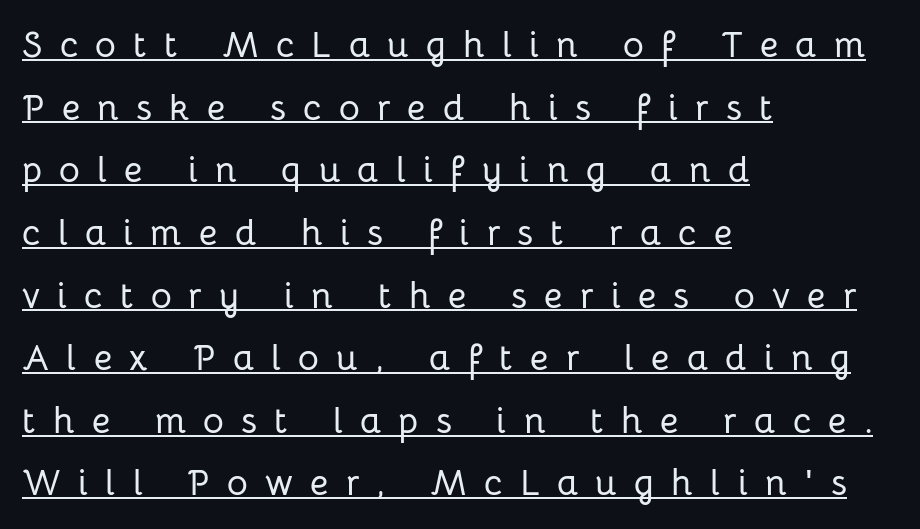
Q: Is the text italic (slanted)? A: No, it is upright.
Q: Is the typeface a serif or a sans-serif typeface? A: Sans-serif.
Q: Is the text underlined? A: Yes.
Q: How is the paragraph aligned? A: Left-aligned.
Q: Is the spacing between letters normal or unusually wide? A: Unusually wide.
Q: Width (condensed, normal, or wide)? A: Normal.
Q: Stroke contrast? A: Low.
Q: x-height? A: Medium.
Q: Monospaced? A: No.
